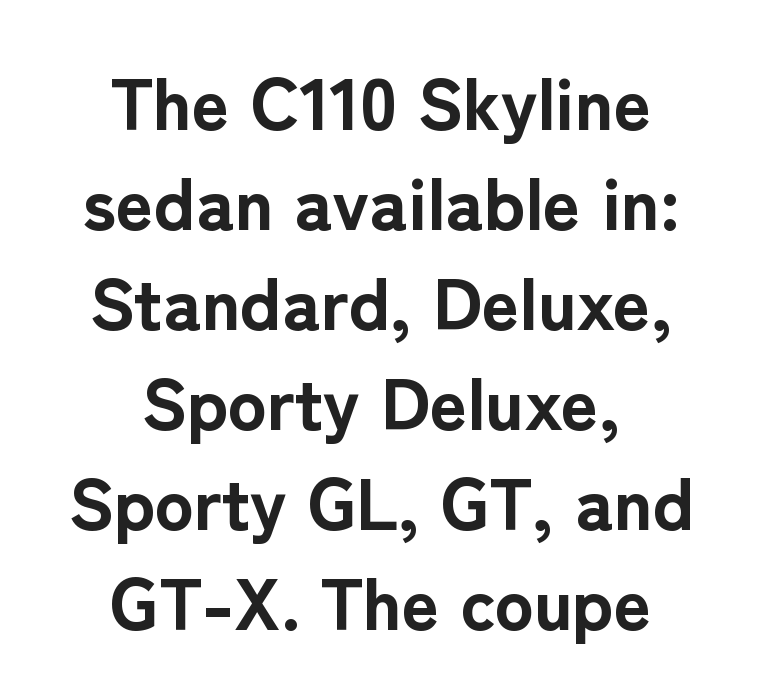
{"serif": "no", "italic": "no", "bold": "yes", "weight": "bold", "width": "normal", "stroke_contrast": "low", "x_height": "medium", "monospaced": "no", "underline": "no", "align": "center", "line_spacing": "normal", "line_spacing_ratio": 1.37, "letter_spacing": "normal", "letter_spacing_em": 0.0, "glyph_px": 73}
